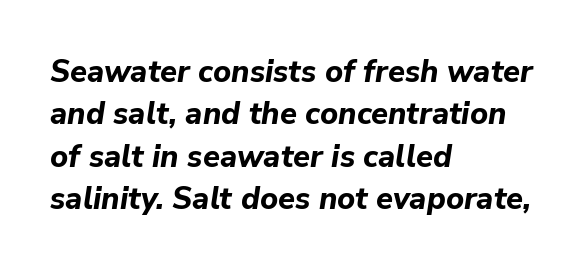
The image shows 31 px bold type, italic (leaning right); set left-aligned, normal line spacing (1.37x), normal letter spacing, not underlined; low stroke contrast and a medium x-height.
